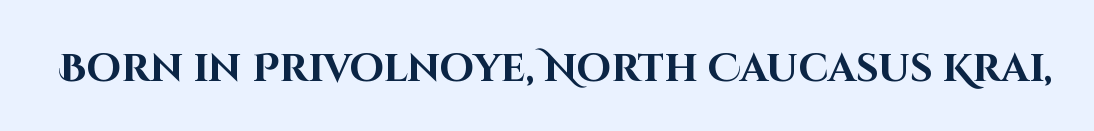
Q: Is the text bold? A: Yes.
Q: Is the text italic (slanted)? A: No, it is upright.
Q: Is the typeface a serif or a sans-serif typeface? A: Sans-serif.
Q: Is the text underlined? A: No.
Q: Is the spacing between letters normal or unusually wide? A: Normal.
Q: Width (condensed, normal, or wide)? A: Normal.
Q: Stroke contrast? A: High.
Q: x-height? A: Large.
Q: Monospaced? A: No.
